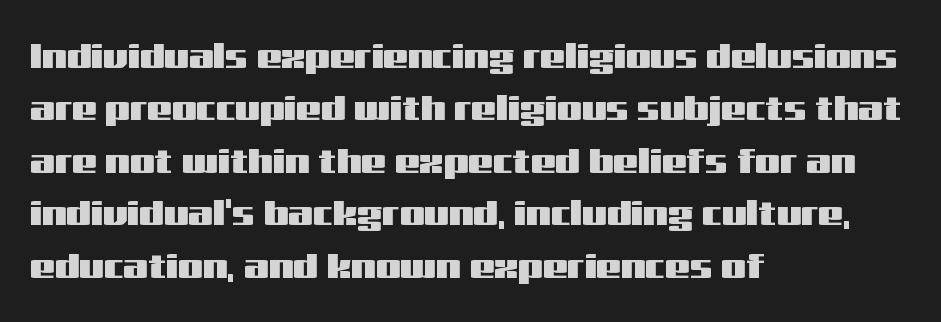
The lettering stays uniformly vertical, giving the passage a roman look. Reading down the block, your eye returns to a fixed left position each line. Descender tails drop into unmarked territory. Look at the bottom of the vertical strokes: they stop flat, with no serifs. Successive baselines arrive at the customary interval.
